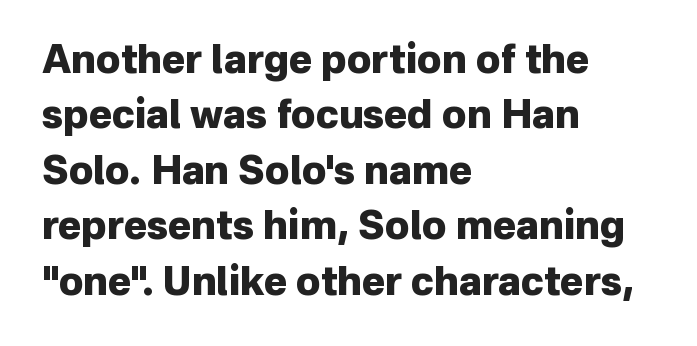
Q: Is the text bold? A: Yes.
Q: Is the text italic (slanted)? A: No, it is upright.
Q: Is the typeface a serif or a sans-serif typeface? A: Sans-serif.
Q: Is the text underlined? A: No.
Q: How is the paragraph aligned? A: Left-aligned.
Q: Is the spacing between letters normal or unusually wide? A: Normal.
Q: Is the spacing between lines tight, normal or loose? A: Normal.
Q: Width (condensed, normal, or wide)? A: Normal.
Q: Stroke contrast? A: Low.
Q: x-height? A: Medium.
Q: Monospaced? A: No.
